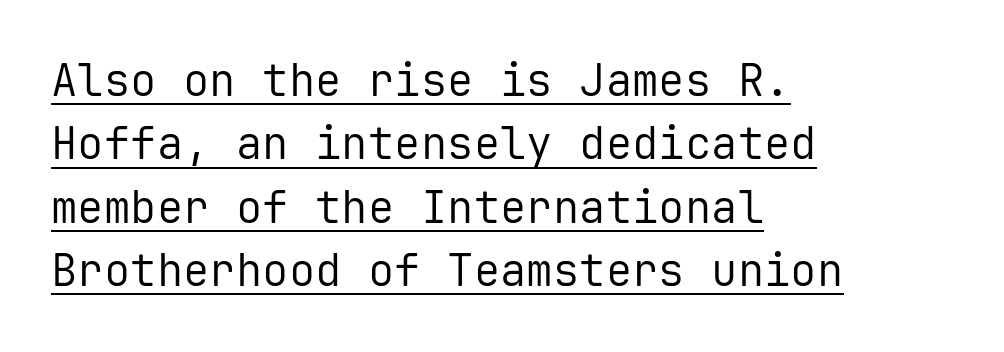
{"serif": "no", "italic": "no", "bold": "no", "weight": "regular", "width": "normal", "stroke_contrast": "low", "x_height": "medium", "monospaced": "yes", "underline": "yes", "align": "left", "line_spacing": "normal", "line_spacing_ratio": 1.44, "letter_spacing": "normal", "letter_spacing_em": 0.0, "glyph_px": 44}
